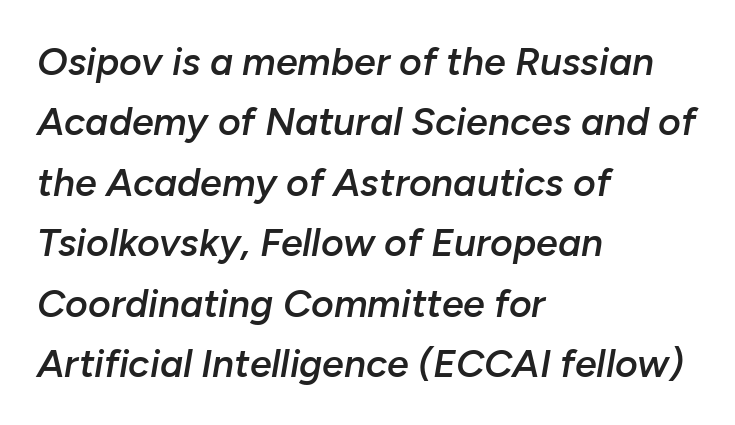
{"italic": "yes", "lean": "right", "slant_degrees": 10, "bold": "semi", "weight": "semibold", "width": "normal", "stroke_contrast": "low", "x_height": "medium", "monospaced": "no", "underline": "no", "align": "left", "line_spacing": "normal", "line_spacing_ratio": 1.55, "letter_spacing": "normal", "letter_spacing_em": 0.0, "glyph_px": 39}
